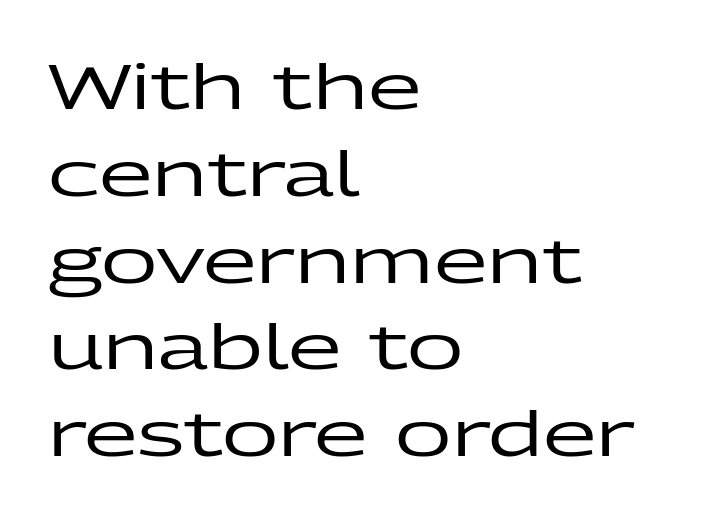
Note: no serifs on the glyphs. The letters stand straight up with perfectly vertical stems. Words appear dense and cohesive because spacing is normal. Character widths vary here, with narrow letters taking less room than wide ones. Only glyphs here, with clear space below each row. The paragraph has a hard left edge and a soft right edge.
